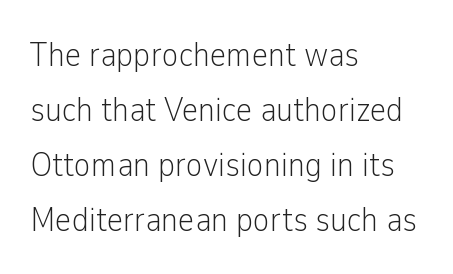
{"serif": "no", "italic": "no", "bold": "no", "weight": "light", "width": "condensed", "stroke_contrast": "low", "x_height": "medium", "monospaced": "no", "underline": "no", "align": "left", "line_spacing": "normal", "line_spacing_ratio": 1.57, "letter_spacing": "normal", "letter_spacing_em": 0.0, "glyph_px": 35}
